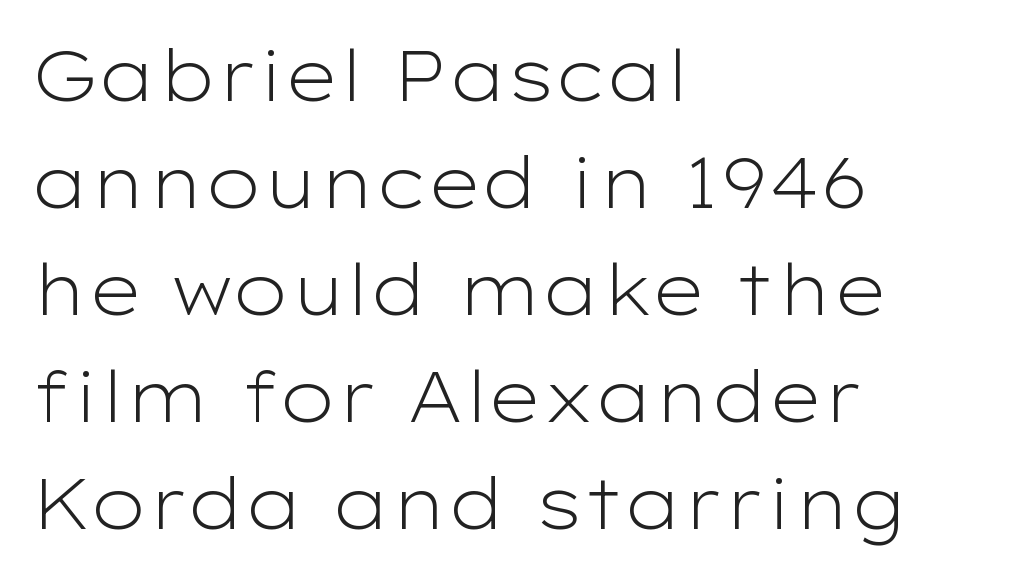
Every character sits straight up, as roman type does. The foot of each line stays bare and open. These lines are rendered in a variable-pitch font. These glyphs show unthickened strokes, regular width or finer.
